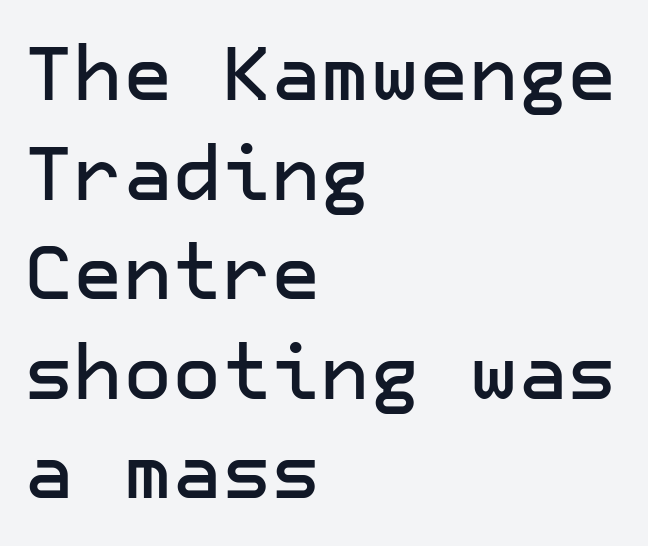
The image shows 76 px sans-serif type, upright; set left-aligned, normal line spacing (1.31x), normal letter spacing, not underlined; low stroke contrast and a medium x-height.
